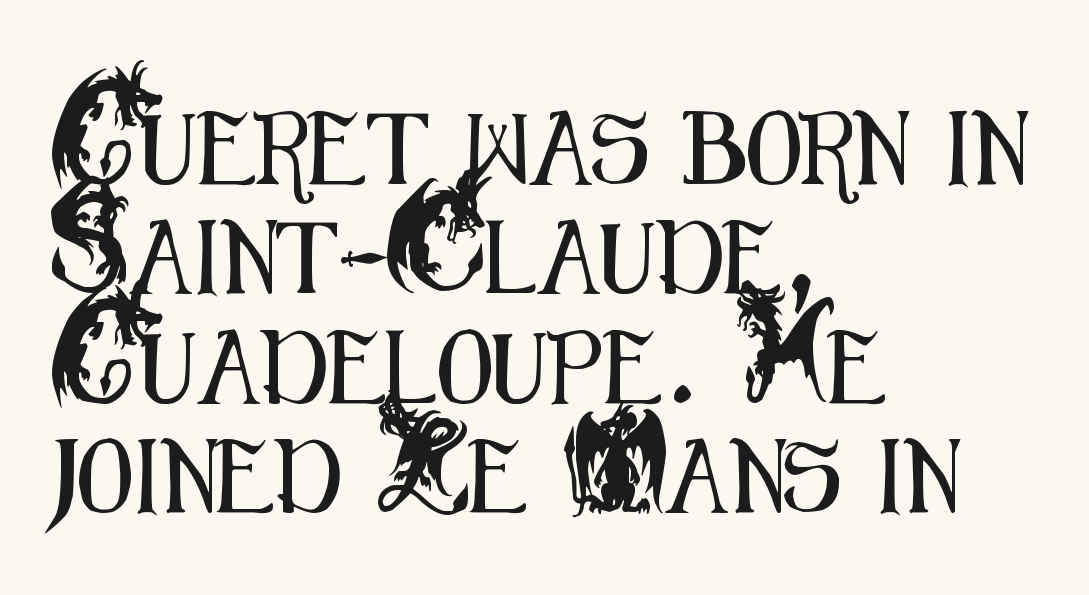
The image shows 73 px condensed sans-serif type, upright; set left-aligned, normal line spacing (1.5x), normal letter spacing, not underlined; medium stroke contrast and a small x-height.
